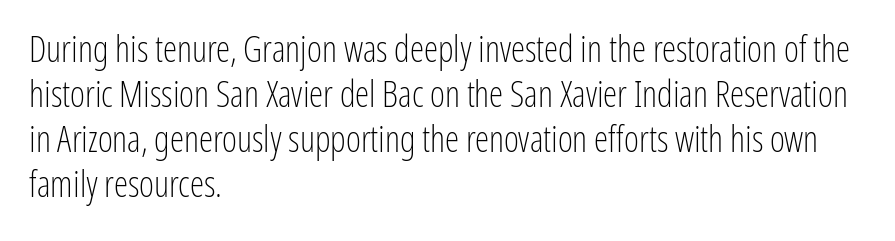
The image shows 36 px light, condensed sans-serif type, upright; set left-aligned, normal line spacing (1.25x), normal letter spacing, not underlined; low stroke contrast and a medium x-height.
